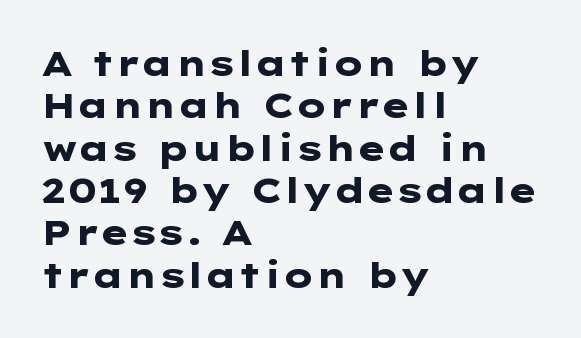
Q: Is the text bold? A: Yes.
Q: Is the text italic (slanted)? A: No, it is upright.
Q: Is the typeface a serif or a sans-serif typeface? A: Sans-serif.
Q: Is the text underlined? A: No.
Q: How is the paragraph aligned? A: Left-aligned.
Q: Is the spacing between letters normal or unusually wide? A: Normal.
Q: Width (condensed, normal, or wide)? A: Wide.
Q: Stroke contrast? A: Low.
Q: x-height? A: Medium.
